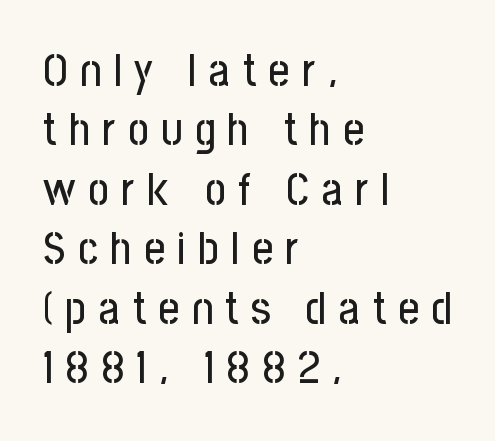
The image shows 45 px condensed sans-serif type, upright; set left-aligned, normal line spacing (1.32x), unusually wide letter spacing (+0.28 em), not underlined; low stroke contrast and a medium x-height.
